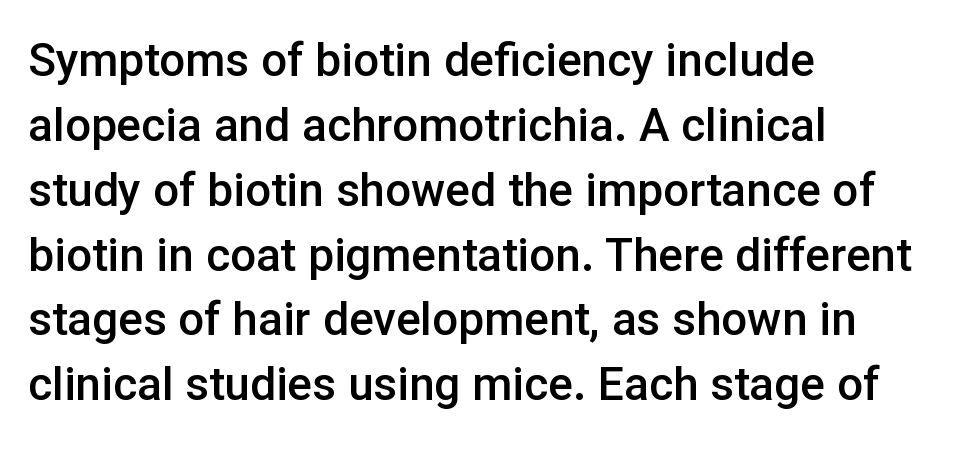
The image shows 46 px semibold sans-serif type, upright; set left-aligned, normal line spacing (1.41x), normal letter spacing, not underlined; low stroke contrast and a medium x-height.
